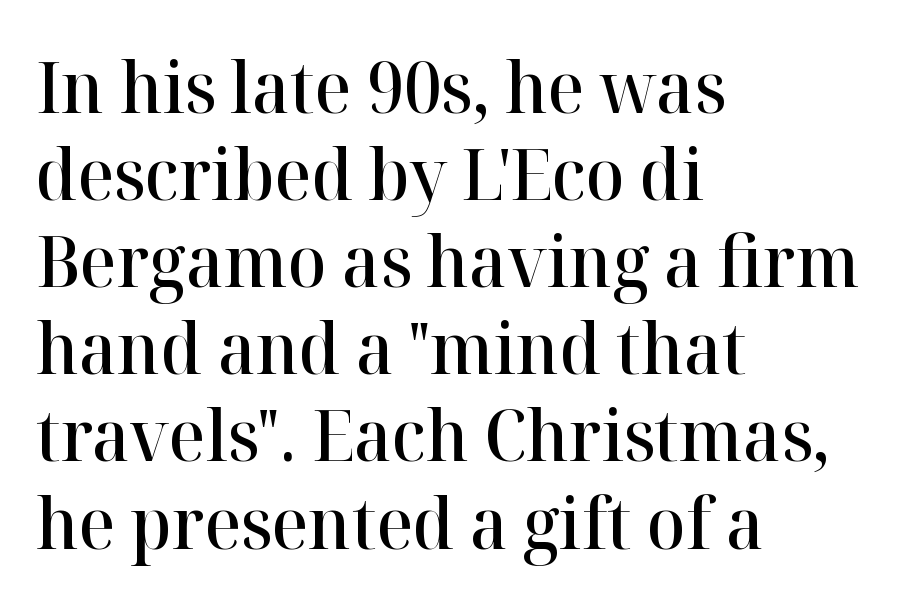
The image shows 72 px semibold serif type, upright; set left-aligned, line spacing 1.21x, normal letter spacing, not underlined; high stroke contrast and a medium x-height.
